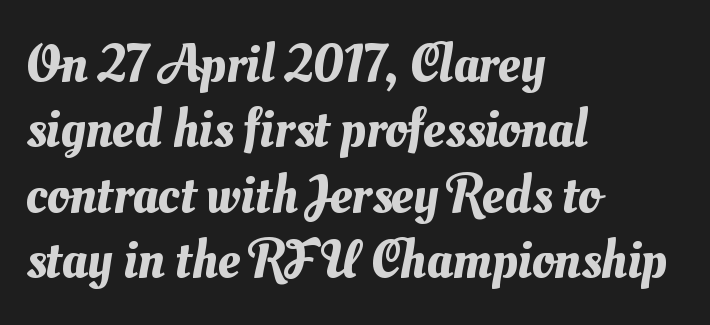
The image shows 54 px text type; set left-aligned, line spacing 1.21x, normal letter spacing, not underlined; medium stroke contrast and a small x-height.
